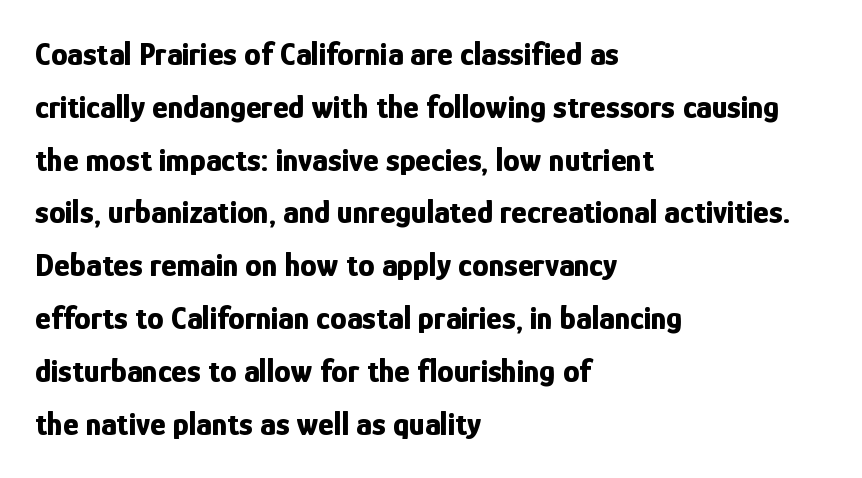
{"serif": "no", "italic": "no", "bold": "yes", "weight": "bold", "width": "condensed", "stroke_contrast": "low", "x_height": "medium", "monospaced": "no", "underline": "no", "align": "left", "line_spacing": "normal", "line_spacing_ratio": 1.6, "letter_spacing": "normal", "letter_spacing_em": 0.0, "glyph_px": 33}
